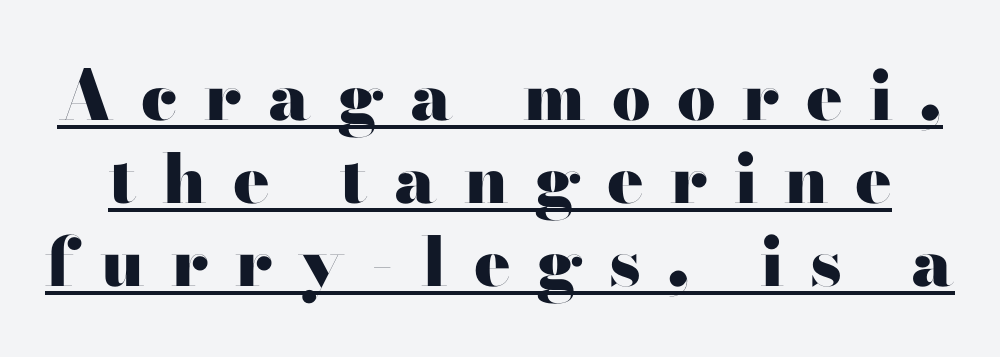
Quick note: underline on. Posture: vertical. These lines are rendered in a variable-pitch font. What weight is shown? A full bold with thick strokes. Serif or sans? Sans — the stroke terminals are bare.
